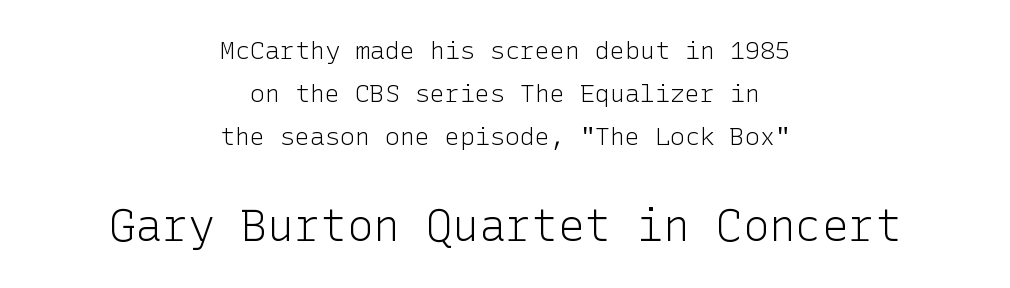
{"serif": "no", "italic": "no", "bold": "no", "weight": "light", "width": "normal", "stroke_contrast": "low", "x_height": "medium", "underline": "no", "align": "center", "line_spacing_ratio": 1.72, "letter_spacing": "normal", "letter_spacing_em": 0.0, "larger_block": "second", "size_ratio": 1.76, "glyph_px": 44}
